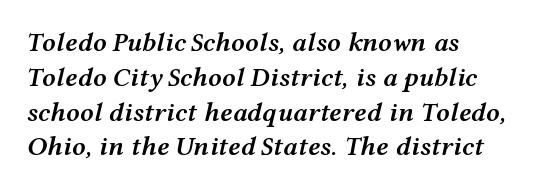
The image shows 27 px text type, italic (leaning right); set left-aligned, normal line spacing (1.29x), normal letter spacing, not underlined.
